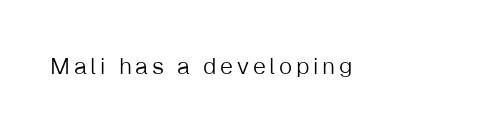
The image shows 23 px text type, upright; set left-aligned, not underlined.
